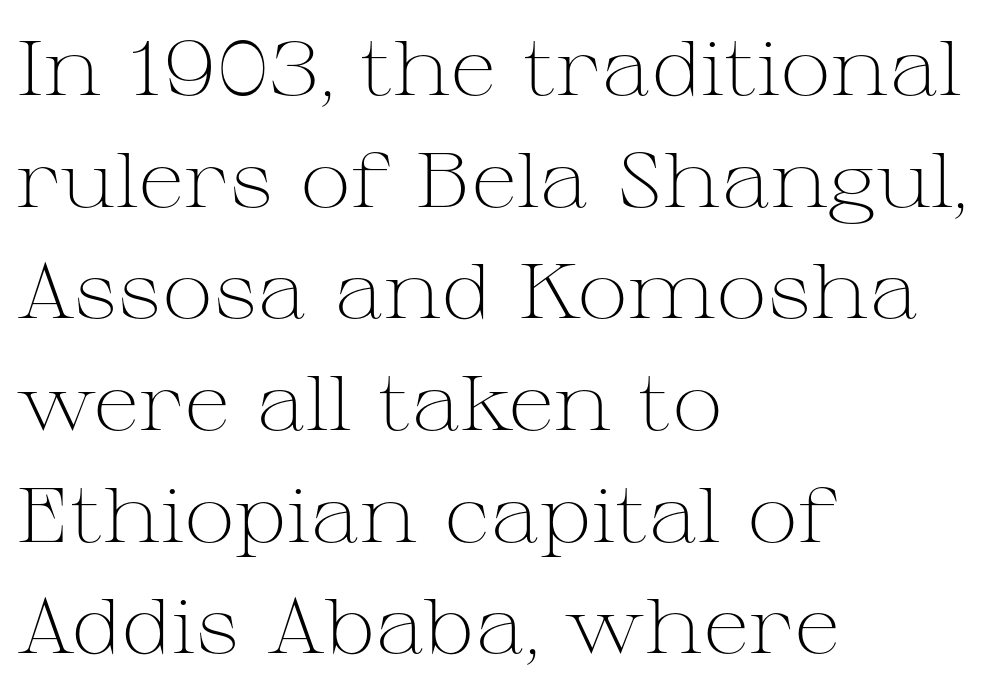
{"serif": "yes", "italic": "no", "bold": "no", "weight": "light", "width": "wide", "stroke_contrast": "medium", "x_height": "medium", "monospaced": "no", "underline": "no", "align": "left", "line_spacing": "normal", "line_spacing_ratio": 1.45, "letter_spacing": "normal", "letter_spacing_em": 0.0, "glyph_px": 77}
